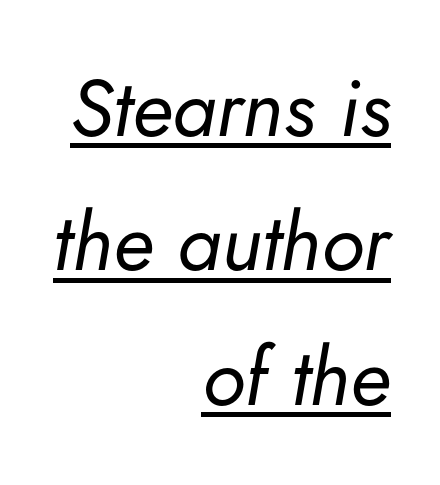
The image shows 80 px regular-weight type, italic (leaning right); set right-aligned, normal line spacing (1.68x), normal letter spacing, underlined; low stroke contrast and a small x-height.
